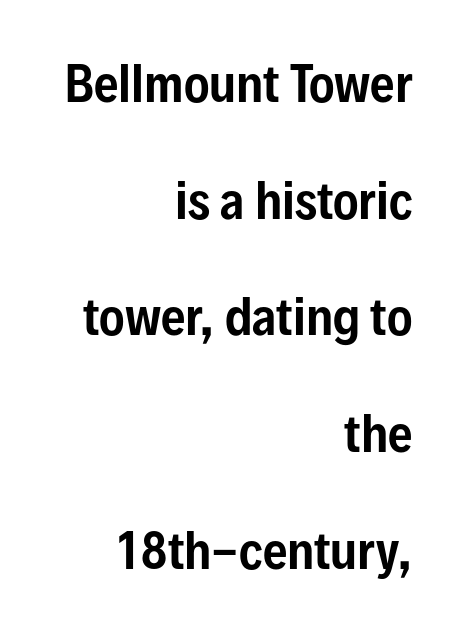
{"serif": "no", "italic": "no", "width": "condensed", "stroke_contrast": "low", "x_height": "medium", "monospaced": "no", "underline": "no", "align": "right", "line_spacing": "loose", "line_spacing_ratio": 2.43, "letter_spacing": "normal", "letter_spacing_em": 0.0, "glyph_px": 48}
